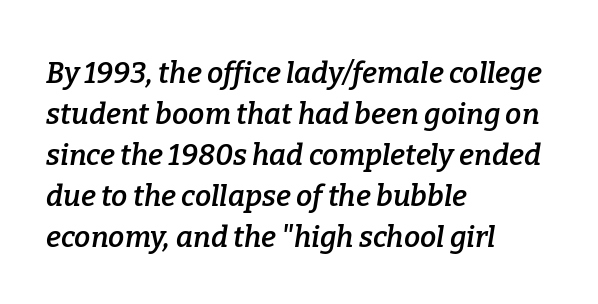
{"serif": "yes", "italic": "yes", "lean": "right", "slant_degrees": 9, "bold": "semi", "weight": "semibold", "width": "normal", "stroke_contrast": "low", "x_height": "medium", "monospaced": "no", "underline": "no", "align": "left", "line_spacing": "normal", "line_spacing_ratio": 1.41, "letter_spacing": "normal", "letter_spacing_em": 0.0, "glyph_px": 29}
